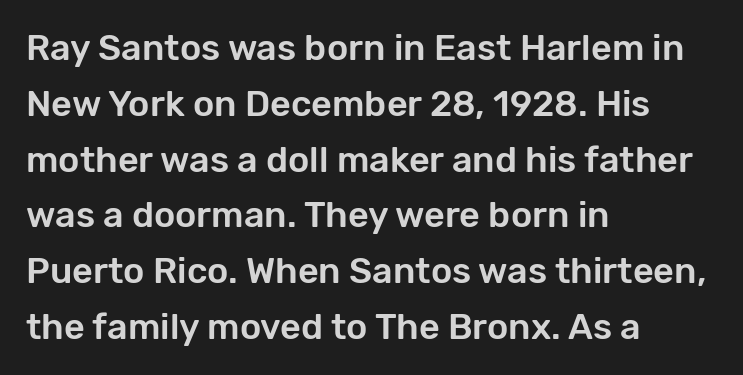
{"serif": "no", "italic": "no", "width": "normal", "stroke_contrast": "low", "x_height": "medium", "monospaced": "no", "underline": "no", "align": "left", "line_spacing": "normal", "line_spacing_ratio": 1.55, "letter_spacing": "normal", "letter_spacing_em": 0.0, "glyph_px": 36}
